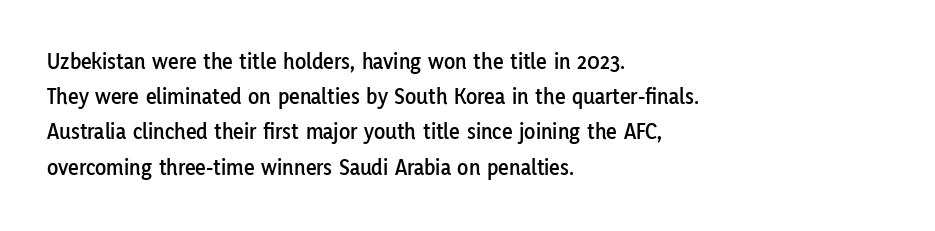
The image shows 23 px text type, upright; set left-aligned, normal line spacing (1.53x), normal letter spacing, not underlined.
